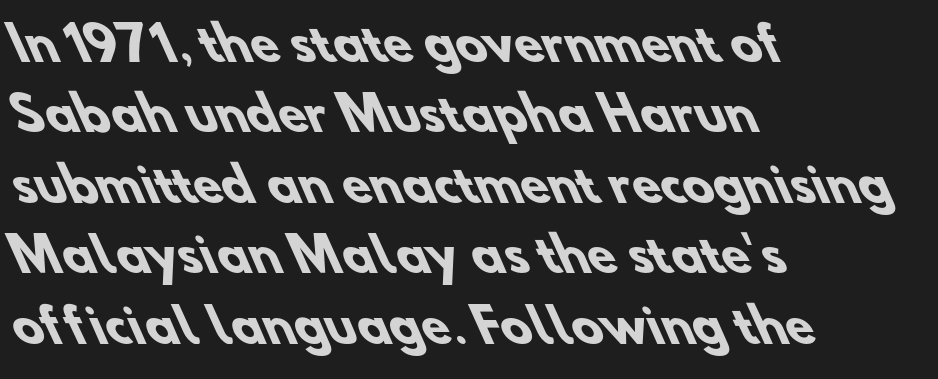
The image shows 46 px heavy sans-serif type; set left-aligned, normal line spacing (1.53x), normal letter spacing, not underlined; low stroke contrast and a small x-height.
